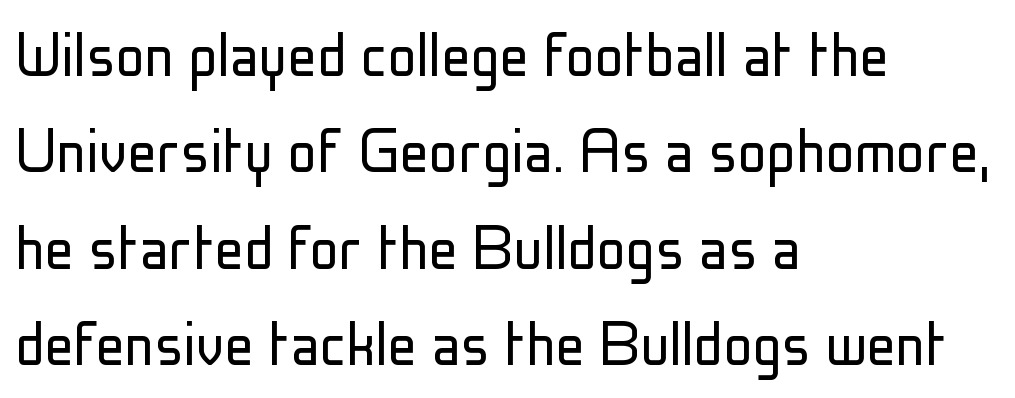
{"serif": "no", "italic": "no", "bold": "no", "weight": "light", "width": "condensed", "stroke_contrast": "low", "x_height": "medium", "monospaced": "no", "underline": "no", "align": "left", "line_spacing": "normal", "line_spacing_ratio": 1.32, "letter_spacing": "normal", "letter_spacing_em": 0.0, "glyph_px": 73}
